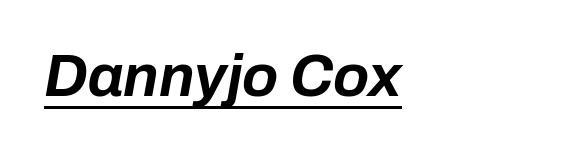
The rendered words wear a rule along their underside. The sample has been set heavy, in full bold. Yep, that's italic — everything's leaning. Does extra space separate the letters? No, they use regular spacing. Do the characters align in a grid? No, the font is proportional.
